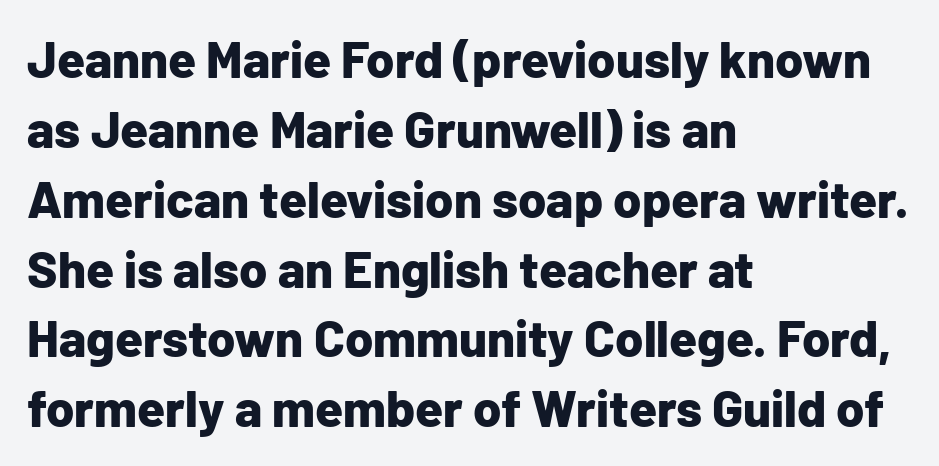
The image shows 51 px bold sans-serif type, upright; set left-aligned, normal line spacing (1.37x), normal letter spacing, not underlined; low stroke contrast and a medium x-height.
